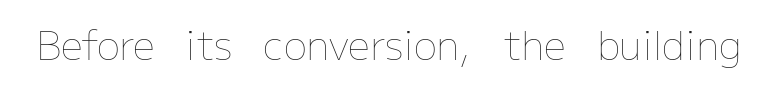
{"italic": "no", "bold": "no", "weight": "thin", "width": "normal", "stroke_contrast": "low", "x_height": "medium", "monospaced": "no", "underline": "no", "letter_spacing": "normal", "letter_spacing_em": 0.0, "glyph_px": 39}
